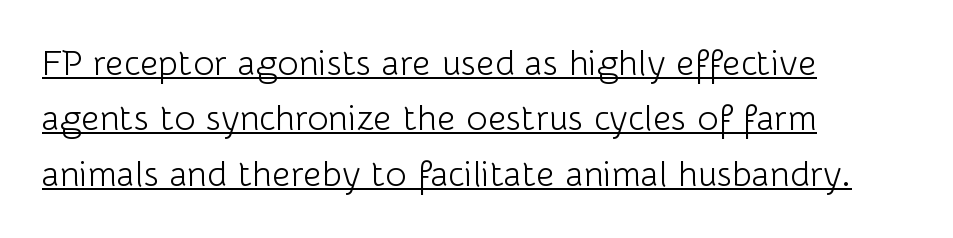
Q: Is the text bold? A: No.
Q: Is the text italic (slanted)? A: No, it is upright.
Q: Is the typeface a serif or a sans-serif typeface? A: Sans-serif.
Q: Is the text underlined? A: Yes.
Q: How is the paragraph aligned? A: Left-aligned.
Q: Is the spacing between letters normal or unusually wide? A: Normal.
Q: Is the spacing between lines tight, normal or loose? A: Normal.
Q: Width (condensed, normal, or wide)? A: Normal.
Q: Stroke contrast? A: Low.
Q: x-height? A: Medium.
Q: Monospaced? A: No.
